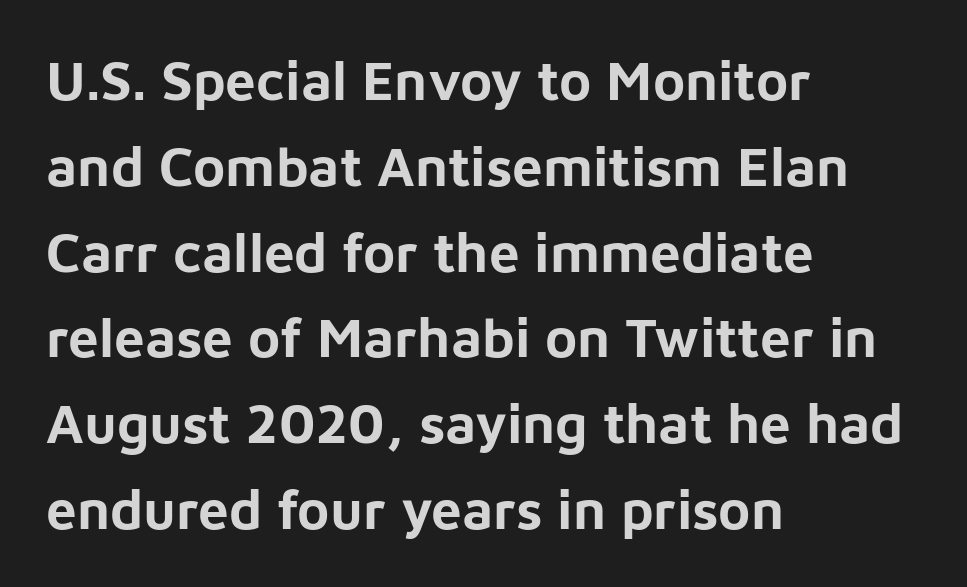
Q: Is the text bold? A: Yes.
Q: Is the text italic (slanted)? A: No, it is upright.
Q: Is the typeface a serif or a sans-serif typeface? A: Sans-serif.
Q: Is the text underlined? A: No.
Q: How is the paragraph aligned? A: Left-aligned.
Q: Is the spacing between letters normal or unusually wide? A: Normal.
Q: Is the spacing between lines tight, normal or loose? A: Normal.
Q: Width (condensed, normal, or wide)? A: Normal.
Q: Stroke contrast? A: Low.
Q: x-height? A: Medium.
Q: Monospaced? A: No.
